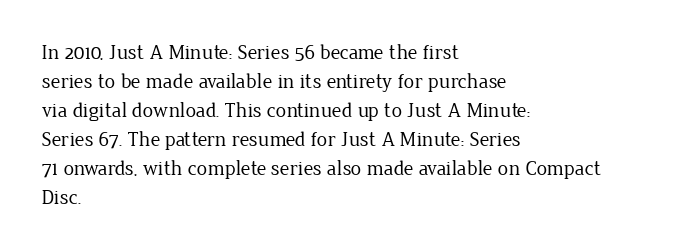
The image shows 21 px text type, upright; set left-aligned, normal line spacing (1.38x), normal letter spacing, not underlined.
